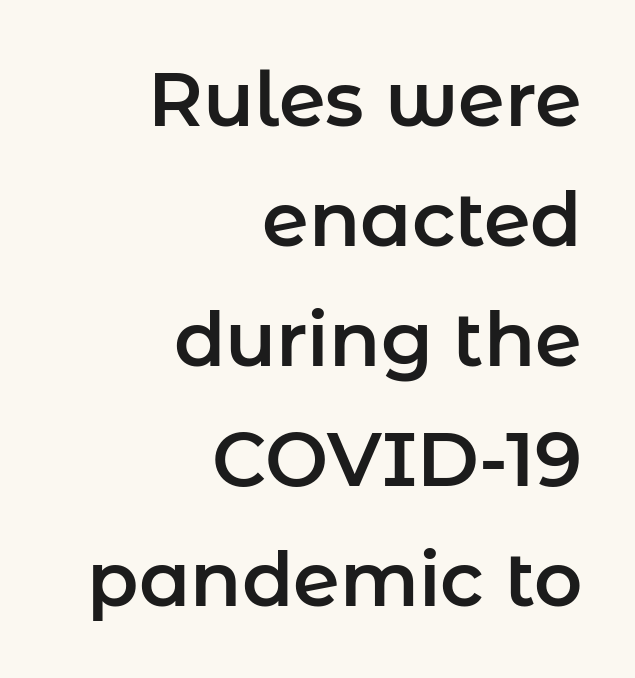
Is this a fixed-width face? No — the glyphs have proportional, varying widths. You can tell from the bare stems that sans-serif type was used. Standard letterfit; no display-style spreading of the glyphs. The passage shown stacks its lines at a standard gap. Caption: multi-line text, flush right, ragged left.
